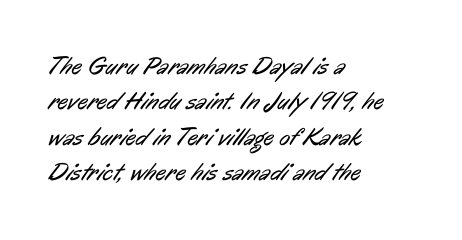
These lines keep a tight, regular rhythm from letter to letter. Whoever set this chose a conventional vertical rhythm. Clear beneath every line of the passage. Ink coverage per letter is moderate at most.
